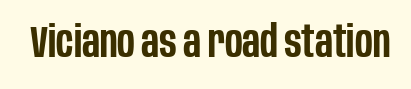
Q: Is the text bold? A: Semi-bold.
Q: Is the text italic (slanted)? A: No, it is upright.
Q: Is the typeface a serif or a sans-serif typeface? A: Sans-serif.
Q: Is the text underlined? A: No.
Q: Is the spacing between letters normal or unusually wide? A: Normal.
Q: Width (condensed, normal, or wide)? A: Condensed.
Q: Stroke contrast? A: Low.
Q: x-height? A: Large.
Q: Monospaced? A: No.
